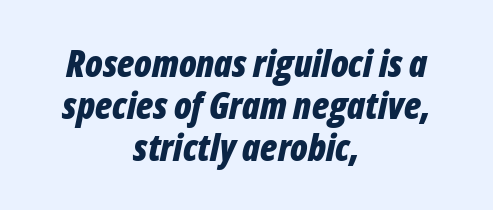
The specimen omits any rule beneath the text block's lines. Quick note: interline space is minimal. You'd pick this weight for a headline — it's a proper bold. Proportional: the letters do not fall into vertical columns.
